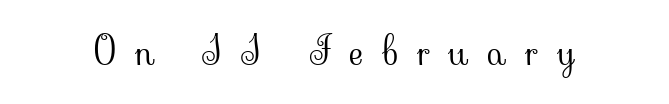
{"serif": "yes", "italic": "no", "bold": "no", "weight": "light", "width": "normal", "stroke_contrast": "low", "x_height": "small", "monospaced": "no", "underline": "no", "letter_spacing": "wide", "letter_spacing_em": 0.49, "glyph_px": 39}
